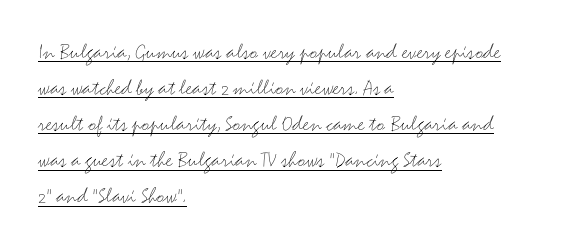
{"bold": "no", "underline": "yes", "align": "left", "line_spacing": "normal", "line_spacing_ratio": 1.57, "letter_spacing": "normal", "letter_spacing_em": 0.0, "glyph_px": 23}
